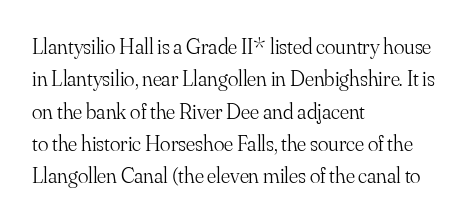
Does extra space separate the letters? No, they use regular spacing. Compared with a typical body face, this is equally light or lighter still. Casual observation: everything's shoved over to the left. This sample keeps an unexceptional amount of space between lines.
